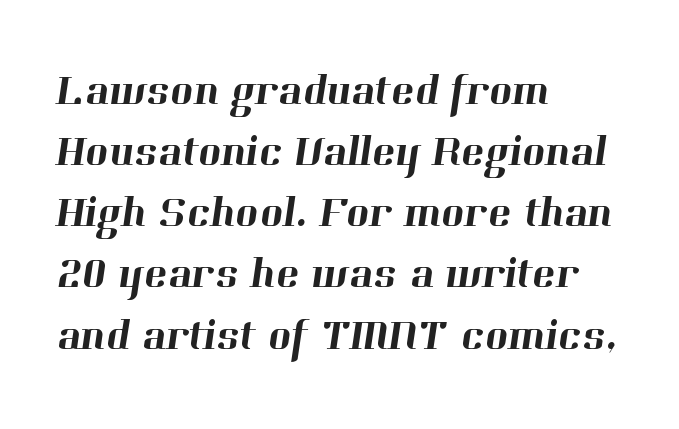
The image shows 44 px serif type; set left-aligned, normal line spacing (1.39x), normal letter spacing, not underlined; high stroke contrast and a medium x-height.
